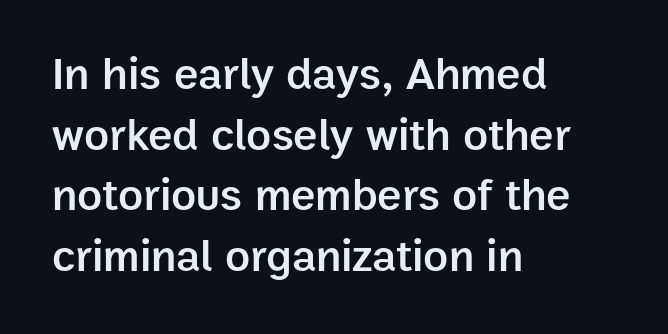
Q: Is the text bold? A: Semi-bold.
Q: Is the text italic (slanted)? A: No, it is upright.
Q: Is the typeface a serif or a sans-serif typeface? A: Sans-serif.
Q: Is the text underlined? A: No.
Q: How is the paragraph aligned? A: Left-aligned.
Q: Is the spacing between letters normal or unusually wide? A: Normal.
Q: Is the spacing between lines tight, normal or loose? A: Normal.
Q: Width (condensed, normal, or wide)? A: Normal.
Q: Stroke contrast? A: Low.
Q: x-height? A: Medium.
Q: Monospaced? A: No.
